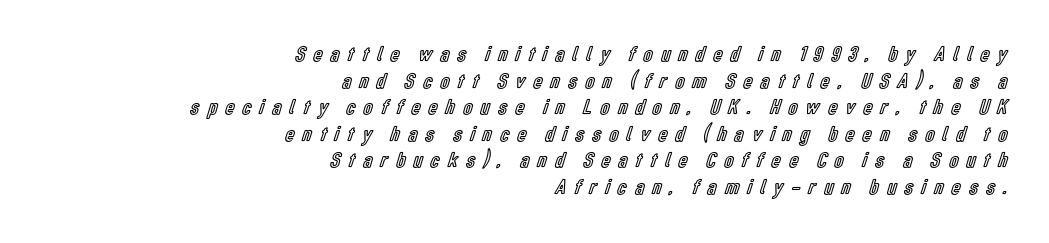
Q: Is the text italic (slanted)? A: Yes.
Q: Is the text underlined? A: No.
Q: How is the paragraph aligned? A: Right-aligned.
Q: Is the spacing between letters normal or unusually wide? A: Unusually wide.
